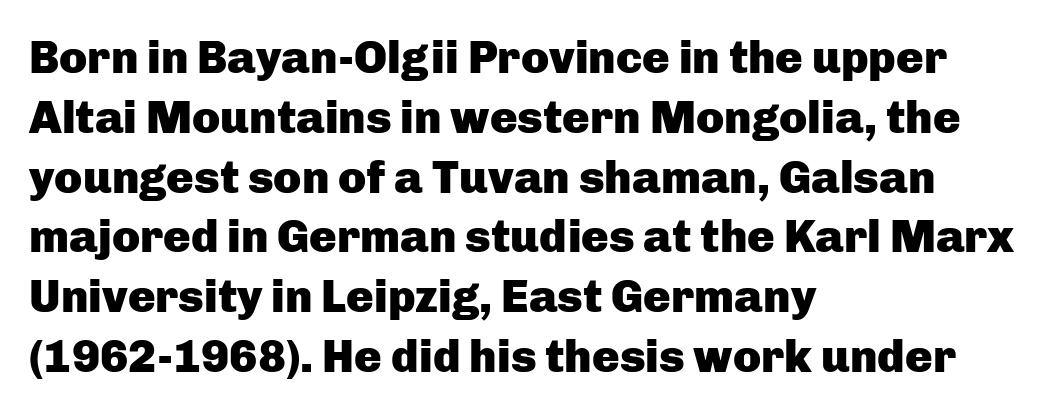
The image shows 46 px heavy sans-serif type, upright; set left-aligned, normal line spacing (1.3x), normal letter spacing, not underlined; low stroke contrast and a medium x-height.
